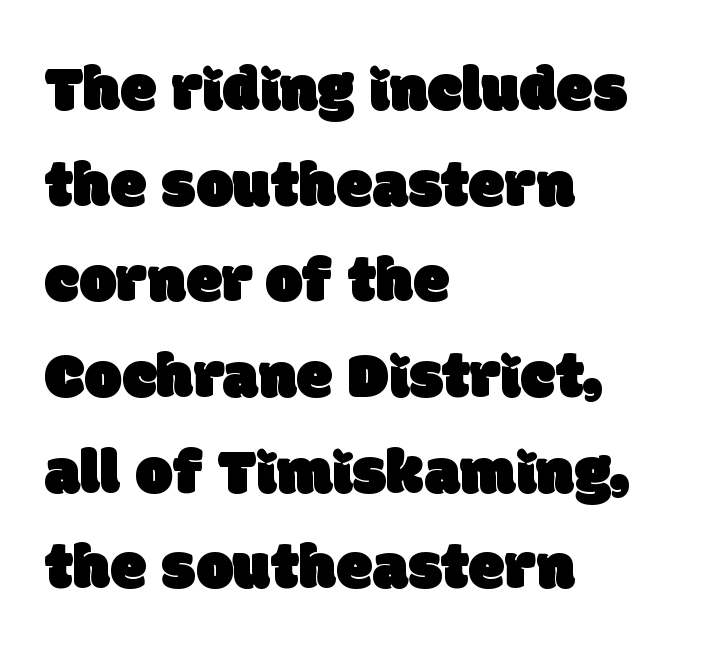
Q: Is the typeface a serif or a sans-serif typeface? A: Sans-serif.
Q: Is the text underlined? A: No.
Q: How is the paragraph aligned? A: Left-aligned.
Q: Is the spacing between letters normal or unusually wide? A: Normal.
Q: Is the spacing between lines tight, normal or loose? A: Normal.
Q: Width (condensed, normal, or wide)? A: Normal.
Q: Stroke contrast? A: Low.
Q: x-height? A: Large.
Q: Monospaced? A: No.
